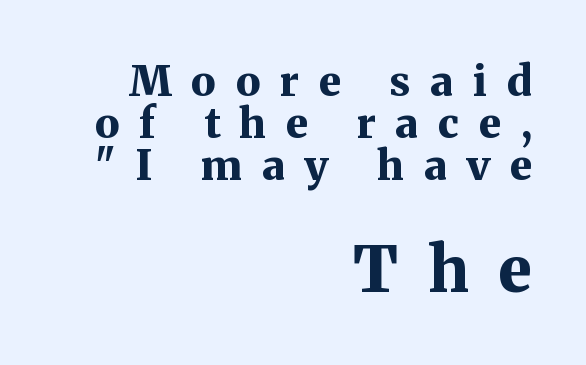
The image shows 63 px bold serif type, upright; set right-aligned, tight line spacing (1.0x), unusually wide letter spacing (+0.47 em), not underlined; the second (bottom) block is 1.5x larger; medium stroke contrast and a medium x-height.
